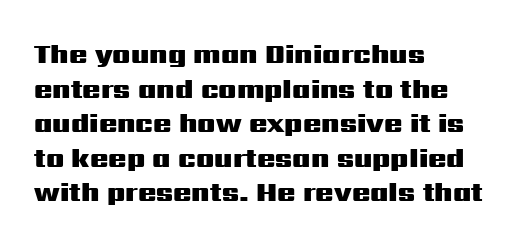
{"italic": "no", "bold": "yes", "underline": "no", "align": "left", "line_spacing": "normal", "line_spacing_ratio": 1.28, "letter_spacing": "normal", "letter_spacing_em": 0.0, "glyph_px": 27}
